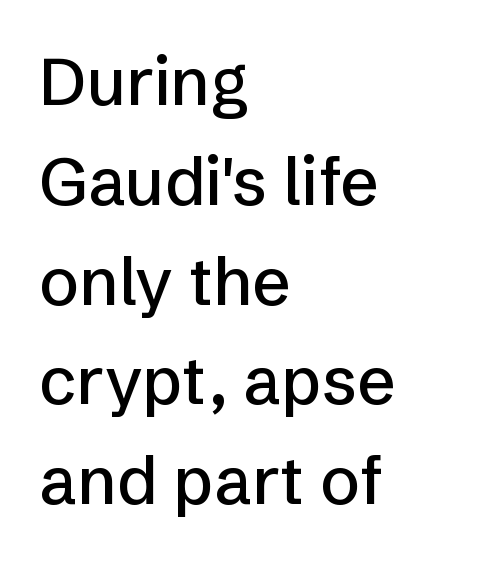
The image shows 67 px sans-serif type, upright; set left-aligned, normal line spacing (1.49x), normal letter spacing, not underlined; low stroke contrast and a medium x-height.
